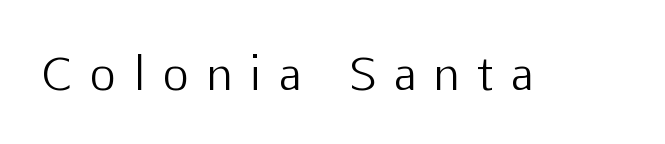
The image shows 45 px light sans-serif type, upright; set unusually wide letter spacing (+0.41 em), not underlined; low stroke contrast and a medium x-height.
